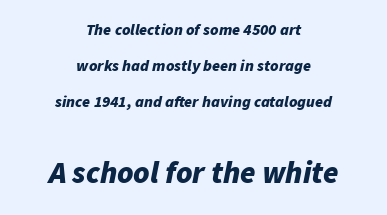
The image shows 31 px bold type, italic (leaning right); set centered, loose line spacing (2.26x), normal letter spacing, not underlined; the second (bottom) block is 1.94x larger; low stroke contrast and a medium x-height.
